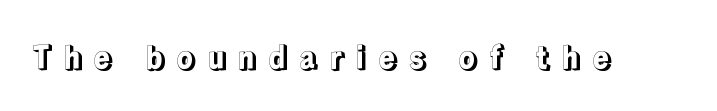
Q: Is the text italic (slanted)? A: No, it is upright.
Q: Is the text underlined? A: No.
Q: Is the spacing between letters normal or unusually wide? A: Unusually wide.
Q: Width (condensed, normal, or wide)? A: Normal.
Q: x-height? A: Medium.
Q: Monospaced? A: No.
